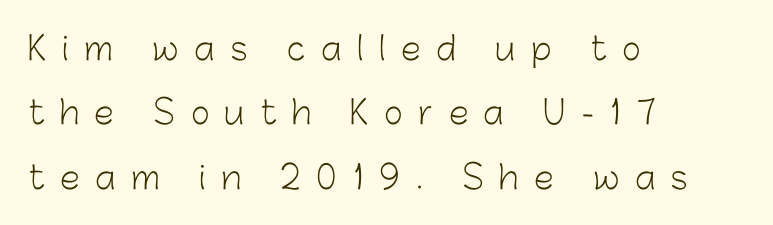
Q: Is the text bold? A: No.
Q: Is the text italic (slanted)? A: No, it is upright.
Q: Is the typeface a serif or a sans-serif typeface? A: Sans-serif.
Q: Is the text underlined? A: No.
Q: How is the paragraph aligned? A: Left-aligned.
Q: Is the spacing between letters normal or unusually wide? A: Unusually wide.
Q: Is the spacing between lines tight, normal or loose? A: Loose.
Q: Width (condensed, normal, or wide)? A: Normal.
Q: Stroke contrast? A: Low.
Q: x-height? A: Medium.
Q: Monospaced? A: No.
